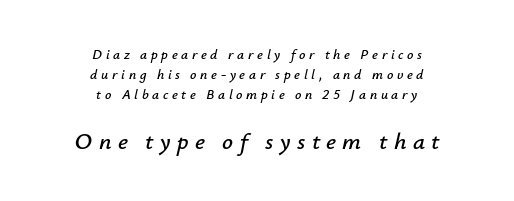
The letterforms stand isolated, each surrounded by extra space. Style check: oblique. Both edges are ragged and mirror each other, which tells us the setting is centered. The vertical gap from one line to the next is medium.
